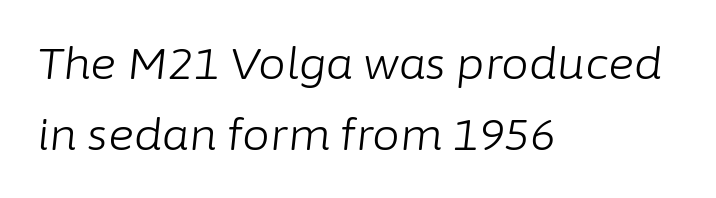
Q: Is the text bold? A: No.
Q: Is the text italic (slanted)? A: Yes, it leans right by about 6 degrees.
Q: Is the text underlined? A: No.
Q: How is the paragraph aligned? A: Left-aligned.
Q: Is the spacing between letters normal or unusually wide? A: Normal.
Q: Is the spacing between lines tight, normal or loose? A: Normal.
Q: Width (condensed, normal, or wide)? A: Normal.
Q: Stroke contrast? A: Low.
Q: x-height? A: Medium.
Q: Monospaced? A: No.
